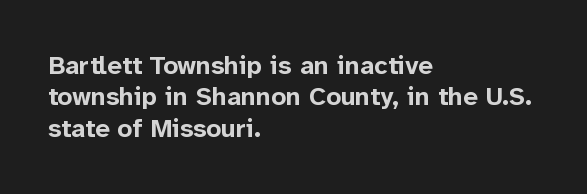
{"italic": "no", "bold": "yes", "underline": "no", "align": "left", "line_spacing_ratio": 1.21, "letter_spacing": "normal", "letter_spacing_em": 0.0, "glyph_px": 26}
